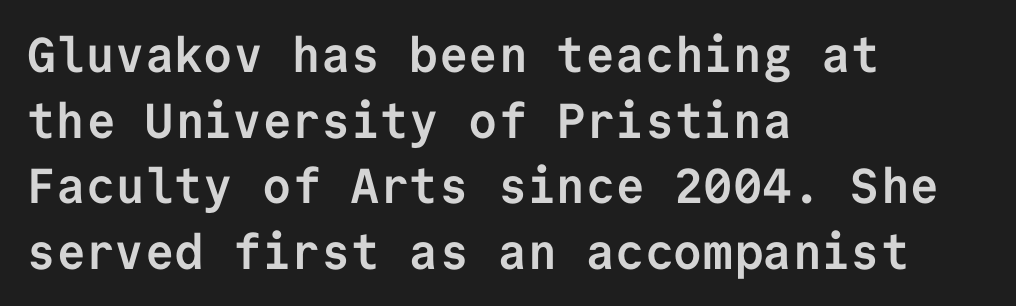
Q: Is the text bold? A: Yes.
Q: Is the text italic (slanted)? A: No, it is upright.
Q: Is the typeface a serif or a sans-serif typeface? A: Sans-serif.
Q: Is the text underlined? A: No.
Q: How is the paragraph aligned? A: Left-aligned.
Q: Is the spacing between letters normal or unusually wide? A: Normal.
Q: Is the spacing between lines tight, normal or loose? A: Normal.
Q: Width (condensed, normal, or wide)? A: Normal.
Q: Stroke contrast? A: Low.
Q: x-height? A: Medium.
Q: Monospaced? A: Yes.
